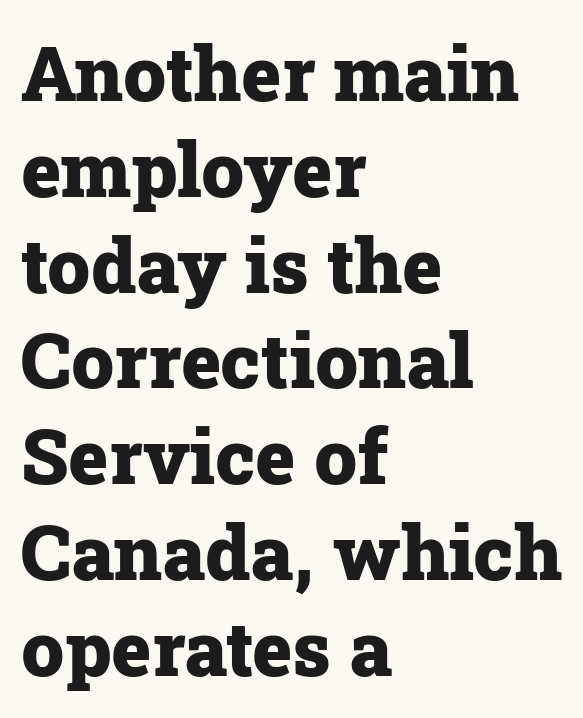
The zone under the glyphs is completely vacant. Each glyph is drawn with heavy, bold strokes. This is the regular roman posture of the typeface. One-word summary of the alignment: left. Reading down the column, the eye jumps a familiar distance to each next line.
